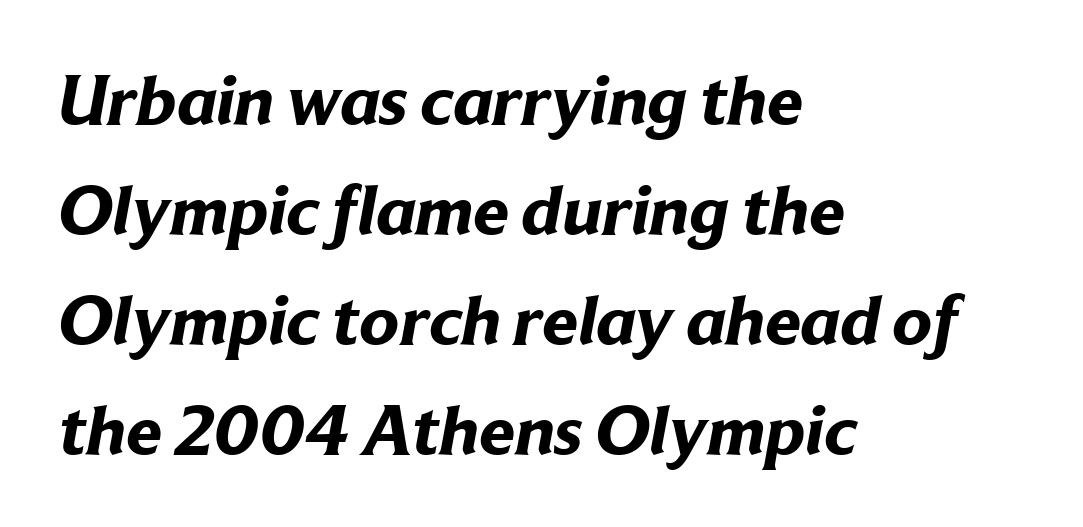
{"serif": "no", "bold": "yes", "weight": "bold", "width": "normal", "stroke_contrast": "low", "x_height": "medium", "monospaced": "no", "underline": "no", "align": "left", "line_spacing": "normal", "line_spacing_ratio": 1.53, "letter_spacing": "normal", "letter_spacing_em": 0.0, "glyph_px": 72}
